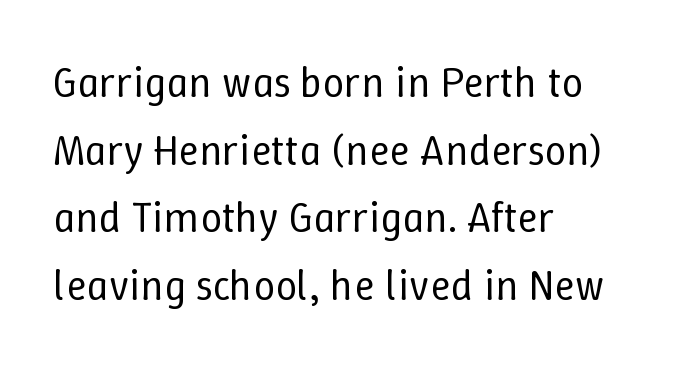
Weight: regular or lighter. Italic? Not at all — the glyphs are vertical. Regular leading. Look at the tracking — it's just the regular setting, nothing added. Is this a fixed-width face? No — the glyphs have proportional, varying widths. Underline: absent.
